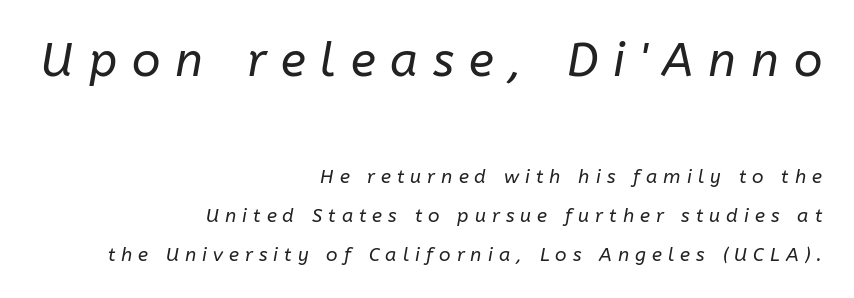
Honestly, there is no underline to notice here at all. Here the designer chose a conventional face with non-uniform glyph widths. Caption: upper text group enlarged, lower text group reduced. Each line ends at the same right margin while the left side varies.
